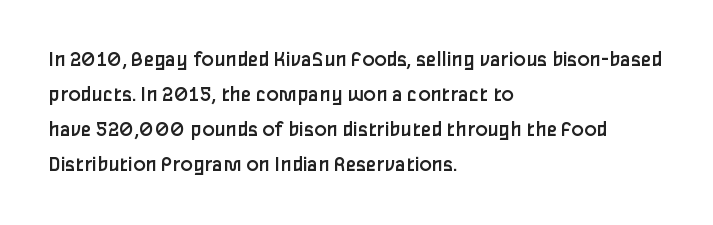
Weight: not bold — regular or lighter. The typesetter chose a ragged-right arrangement here. Each new line begins a customary step beneath the previous one. You could call the tracking neutral — neither tight nor loose. Only glyphs here, with clear space below each row. You can tell it's not italic because the verticals are truly vertical.
